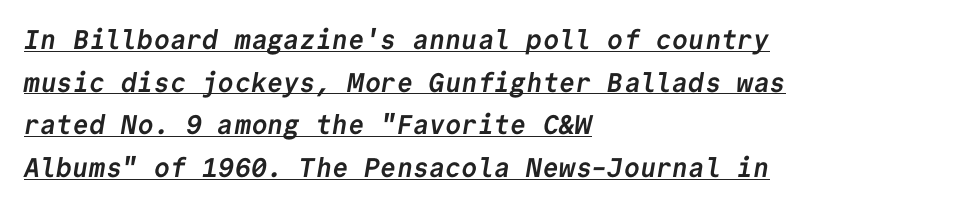
Q: Is the text bold? A: Yes.
Q: Is the text underlined? A: Yes.
Q: How is the paragraph aligned? A: Left-aligned.
Q: Is the spacing between letters normal or unusually wide? A: Normal.
Q: Is the spacing between lines tight, normal or loose? A: Normal.
